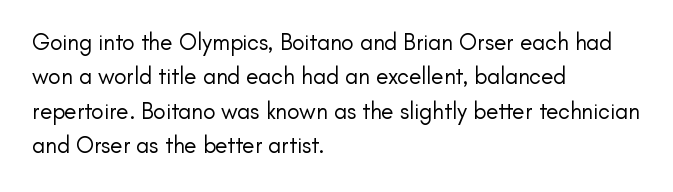
Q: Is the text bold? A: No.
Q: Is the text italic (slanted)? A: No, it is upright.
Q: Is the text underlined? A: No.
Q: How is the paragraph aligned? A: Left-aligned.
Q: Is the spacing between letters normal or unusually wide? A: Normal.
Q: Is the spacing between lines tight, normal or loose? A: Normal.
